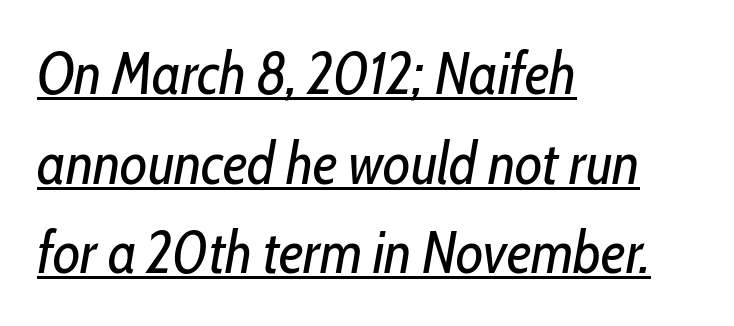
Evenly set lines give the paragraph a standard silhouette. Look at the tracking — it's just the regular setting, nothing added. An italicized treatment has been applied to the whole sample. Alignment: flush left.
